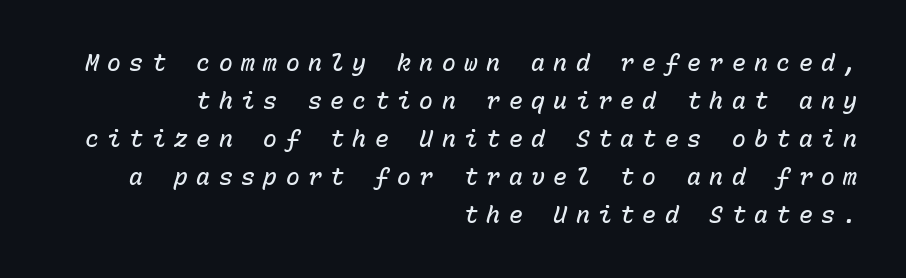
{"italic": "yes", "lean": "right", "slant_degrees": 15, "bold": "semi", "underline": "no", "align": "right", "line_spacing": "normal", "line_spacing_ratio": 1.65, "letter_spacing": "wide", "letter_spacing_em": 0.37, "glyph_px": 23}
